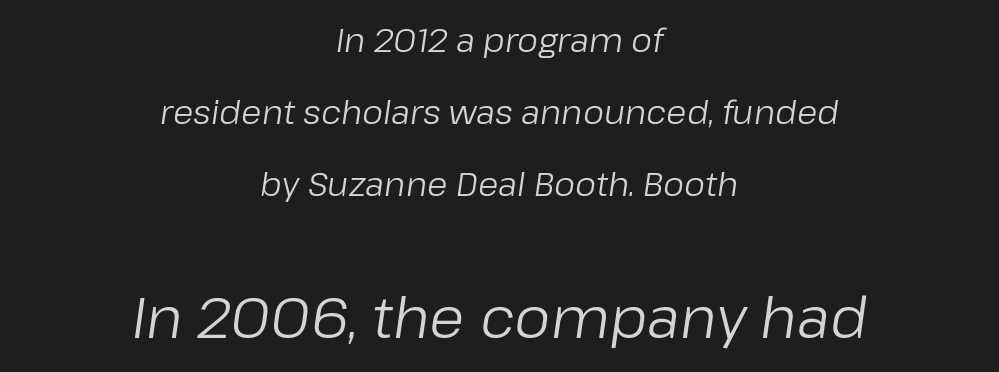
{"italic": "yes", "lean": "right", "slant_degrees": 8, "bold": "no", "weight": "regular", "width": "normal", "stroke_contrast": "low", "x_height": "medium", "monospaced": "no", "underline": "no", "align": "center", "line_spacing": "loose", "line_spacing_ratio": 2.18, "letter_spacing": "normal", "letter_spacing_em": 0.0, "larger_block": "second", "size_ratio": 1.73, "glyph_px": 57}
